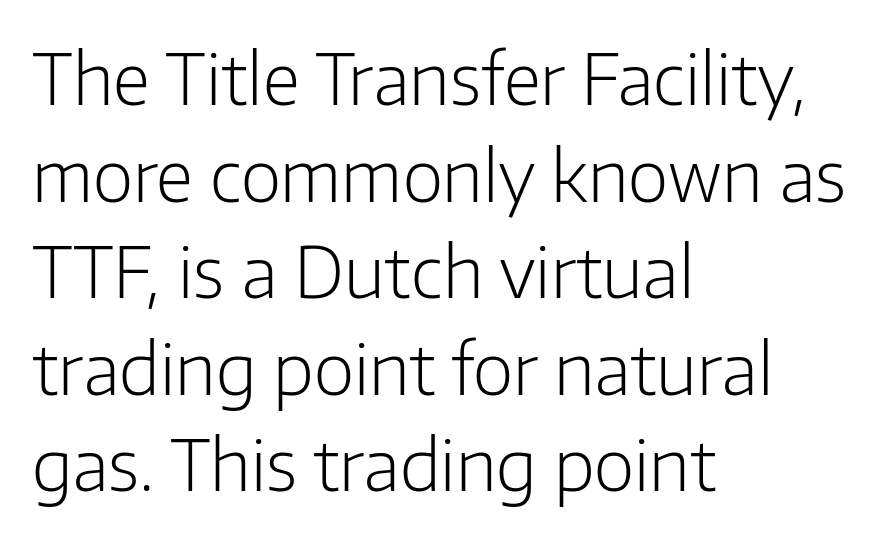
The image shows 70 px light sans-serif type, upright; set left-aligned, normal line spacing (1.38x), normal letter spacing, not underlined; low stroke contrast and a medium x-height.
